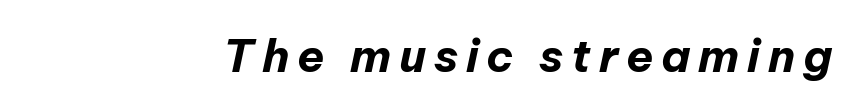
{"italic": "yes", "lean": "right", "slant_degrees": 12, "bold": "yes", "weight": "bold", "width": "normal", "stroke_contrast": "low", "x_height": "medium", "monospaced": "no", "underline": "no", "glyph_px": 45}
